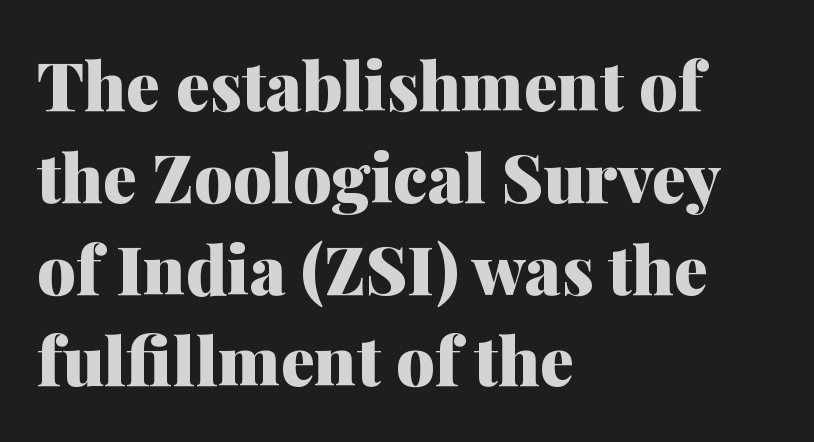
{"serif": "yes", "italic": "no", "bold": "yes", "weight": "heavy", "width": "normal", "stroke_contrast": "medium", "x_height": "medium", "monospaced": "no", "underline": "no", "align": "left", "line_spacing": "normal", "line_spacing_ratio": 1.35, "letter_spacing": "normal", "letter_spacing_em": 0.0, "glyph_px": 68}
